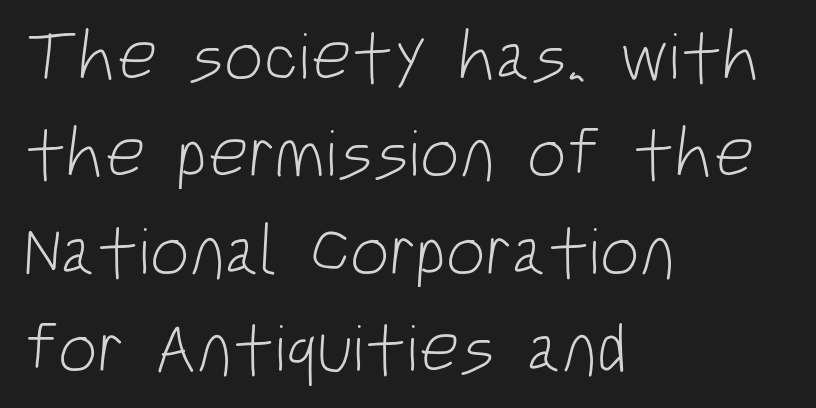
{"serif": "no", "bold": "no", "weight": "light", "width": "condensed", "stroke_contrast": "low", "x_height": "large", "monospaced": "no", "underline": "no", "align": "left", "line_spacing": "normal", "line_spacing_ratio": 1.39, "letter_spacing": "normal", "letter_spacing_em": 0.0, "glyph_px": 70}
